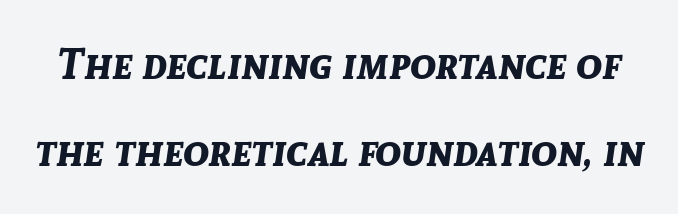
{"italic": "yes", "lean": "right", "slant_degrees": 8, "bold": "yes", "weight": "bold", "width": "normal", "stroke_contrast": "low", "x_height": "medium", "monospaced": "no", "underline": "no", "line_spacing": "loose", "line_spacing_ratio": 2.03, "letter_spacing": "normal", "letter_spacing_em": 0.0, "glyph_px": 43}
